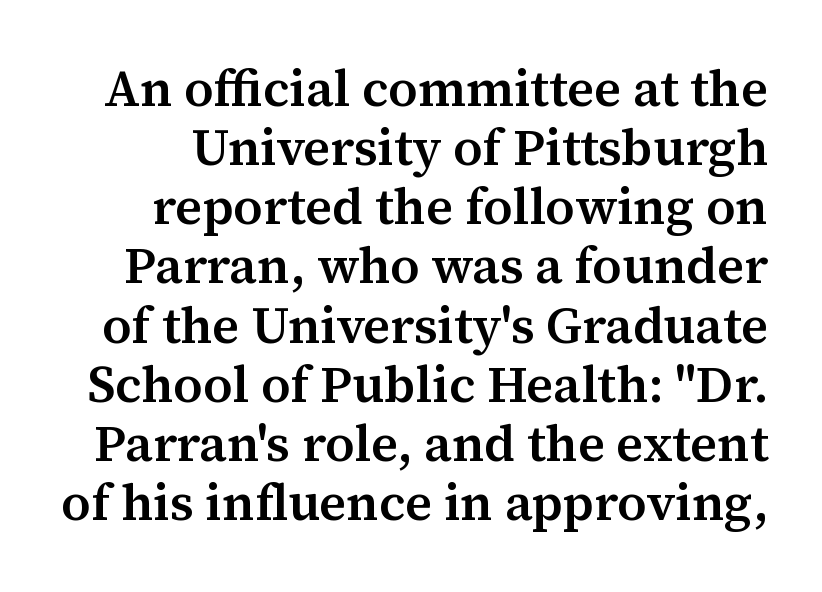
The image shows 51 px semibold serif type, upright; set line spacing 1.16x, normal letter spacing, not underlined; medium stroke contrast and a medium x-height.
